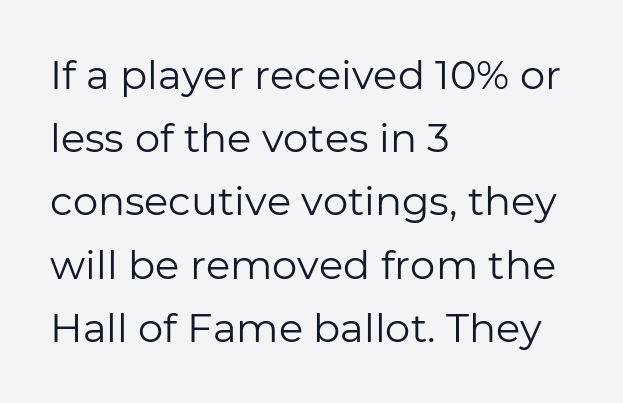
The letters advance in unequal steps, a hallmark of proportional type. Caption: multi-line text, flush left, ragged right. Posture: straight, roman, zero tilt. This block has exactly the height ordinary leading produces. Look at the bottom of the vertical strokes: they stop flat, with no serifs. A bare baseline throughout the passage.
